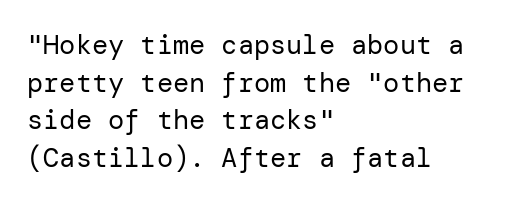
The image shows 27 px text type, upright; set left-aligned, normal line spacing (1.39x), normal letter spacing, not underlined.
